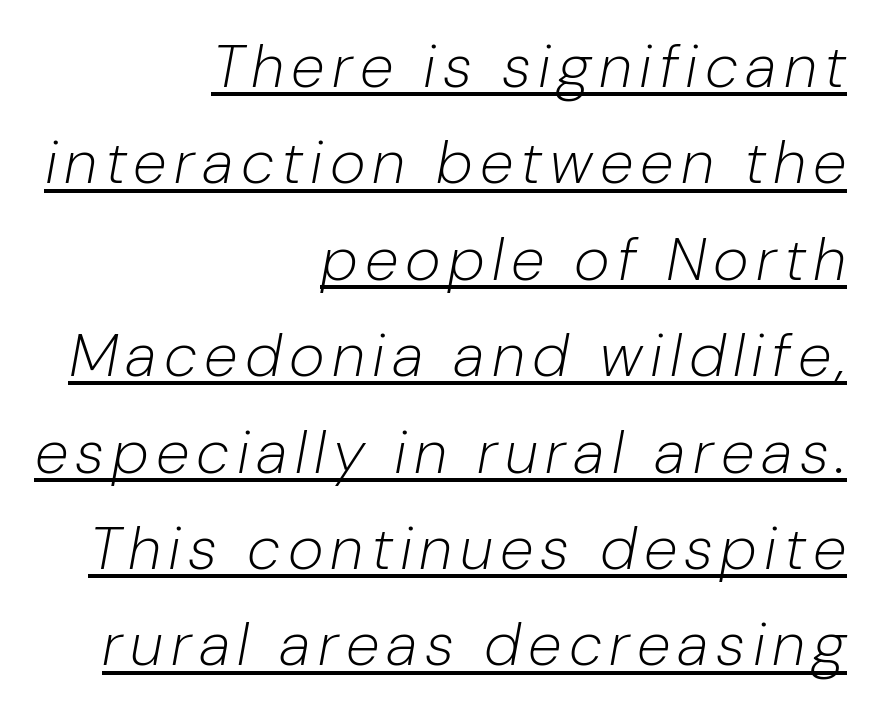
Q: Is the text bold? A: No.
Q: Is the text italic (slanted)? A: Yes, it leans right by about 10 degrees.
Q: Is the text underlined? A: Yes.
Q: How is the paragraph aligned? A: Right-aligned.
Q: Is the spacing between lines tight, normal or loose? A: Normal.
Q: Width (condensed, normal, or wide)? A: Normal.
Q: Stroke contrast? A: Low.
Q: x-height? A: Medium.
Q: Monospaced? A: No.
